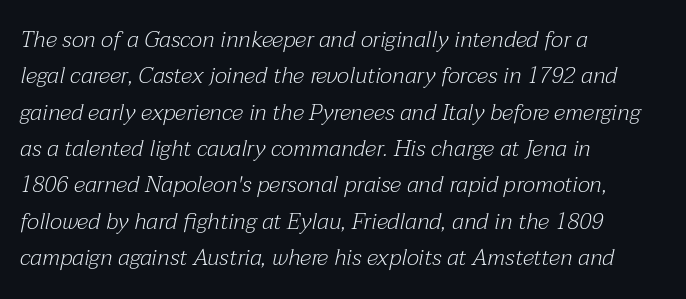
Only glyphs here, with clear space below each row. The cut favours lightness, reaching ordinary text weight at its darkest. Which margin do the lines hug? The left one — the right edge is uneven. The face used here is rendered with its standard letterfit.
